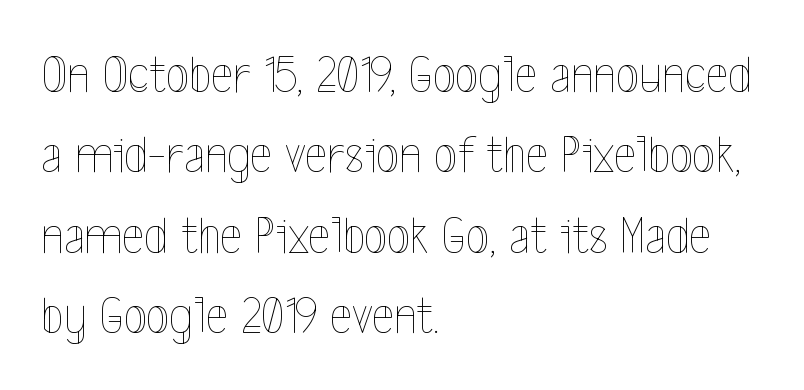
The image shows 54 px thin, condensed type, upright; set left-aligned, normal line spacing (1.49x), normal letter spacing, not underlined; a medium x-height.
